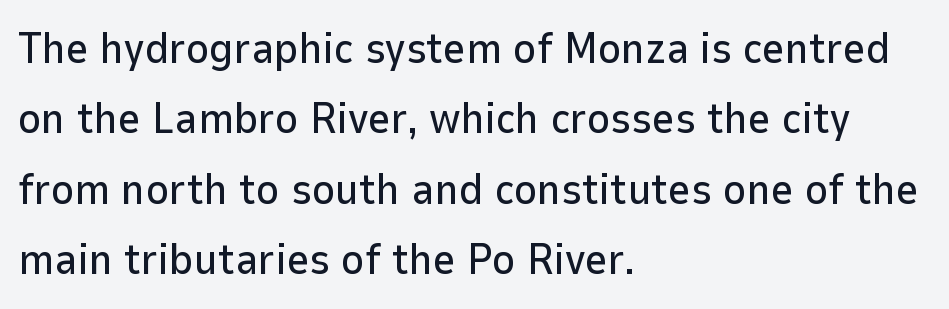
Q: Is the text italic (slanted)? A: No, it is upright.
Q: Is the typeface a serif or a sans-serif typeface? A: Sans-serif.
Q: Is the text underlined? A: No.
Q: How is the paragraph aligned? A: Left-aligned.
Q: Is the spacing between letters normal or unusually wide? A: Normal.
Q: Is the spacing between lines tight, normal or loose? A: Normal.
Q: Width (condensed, normal, or wide)? A: Normal.
Q: Stroke contrast? A: Low.
Q: x-height? A: Medium.
Q: Monospaced? A: No.
